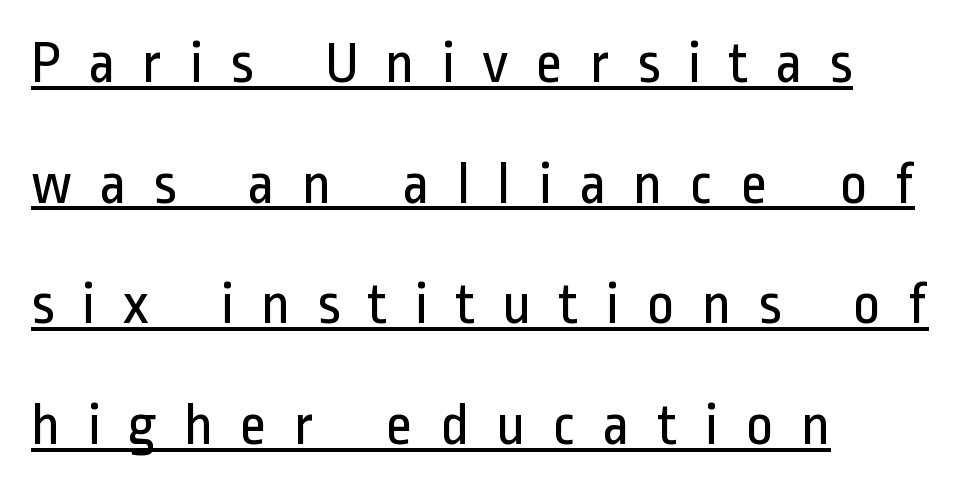
Q: Is the text bold? A: No.
Q: Is the text italic (slanted)? A: No, it is upright.
Q: Is the typeface a serif or a sans-serif typeface? A: Sans-serif.
Q: Is the text underlined? A: Yes.
Q: How is the paragraph aligned? A: Left-aligned.
Q: Is the spacing between letters normal or unusually wide? A: Unusually wide.
Q: Is the spacing between lines tight, normal or loose? A: Loose.
Q: Width (condensed, normal, or wide)? A: Condensed.
Q: Stroke contrast? A: Low.
Q: x-height? A: Medium.
Q: Monospaced? A: No.
